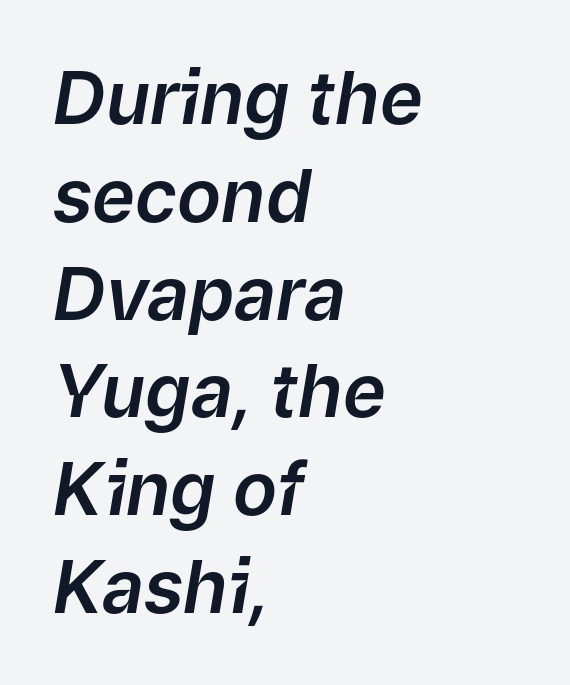
{"italic": "yes", "lean": "right", "slant_degrees": 9, "width": "normal", "stroke_contrast": "low", "x_height": "medium", "monospaced": "no", "underline": "no", "align": "left", "line_spacing": "normal", "line_spacing_ratio": 1.34, "letter_spacing": "normal", "letter_spacing_em": 0.0, "glyph_px": 73}
